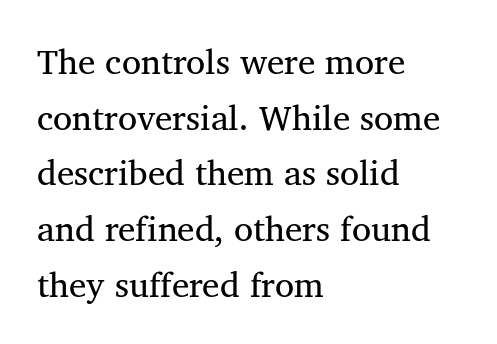
{"serif": "yes", "bold": "no", "weight": "regular", "width": "normal", "stroke_contrast": "medium", "x_height": "medium", "monospaced": "no", "underline": "no", "align": "left", "line_spacing": "normal", "line_spacing_ratio": 1.59, "letter_spacing": "normal", "letter_spacing_em": 0.0, "glyph_px": 35}
